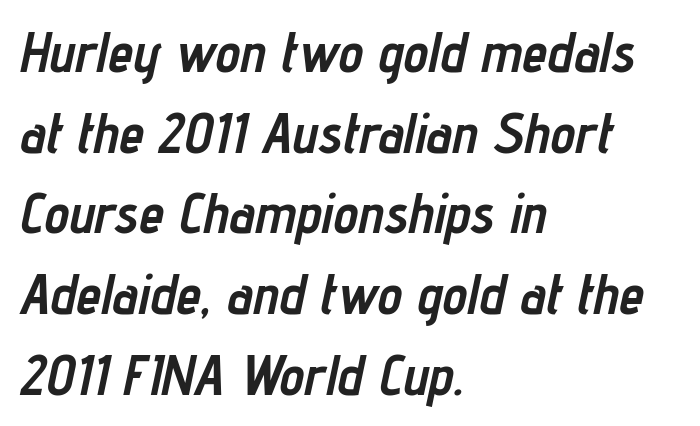
Q: Is the text bold? A: Yes.
Q: Is the text italic (slanted)? A: Yes, it leans right by about 12 degrees.
Q: Is the text underlined? A: No.
Q: How is the paragraph aligned? A: Left-aligned.
Q: Is the spacing between letters normal or unusually wide? A: Normal.
Q: Is the spacing between lines tight, normal or loose? A: Normal.
Q: Width (condensed, normal, or wide)? A: Condensed.
Q: Stroke contrast? A: Low.
Q: x-height? A: Medium.
Q: Monospaced? A: No.
